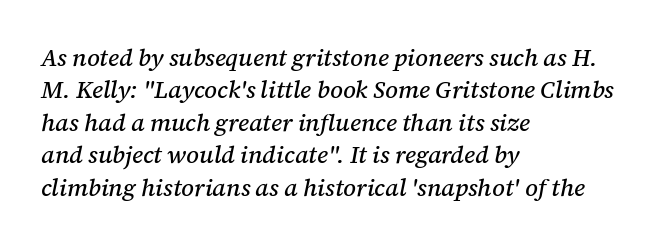
The image shows 24 px text type, italic (leaning right); set left-aligned, normal line spacing (1.35x), normal letter spacing, not underlined.
